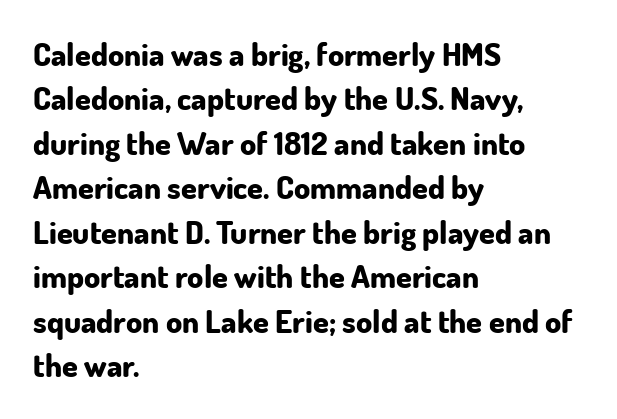
Upright lettering throughout. Left-aligned paragraph, ragged on the right. This rendering employs a face without finishing strokes, i.e., a sans-serif. Do the characters align in a grid? No, the font is proportional. Regarding leading, the lines here are spaced in the standard way.
